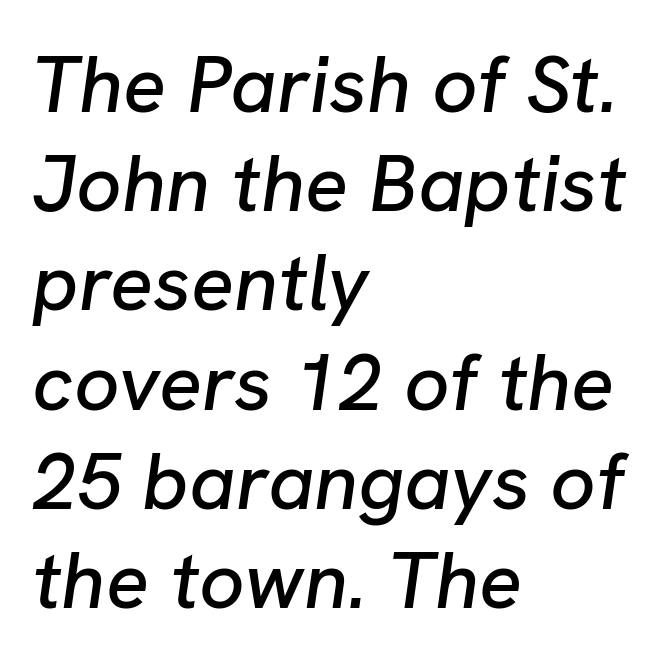
Q: Is the text italic (slanted)? A: Yes, it leans right by about 8 degrees.
Q: Is the text underlined? A: No.
Q: How is the paragraph aligned? A: Left-aligned.
Q: Is the spacing between letters normal or unusually wide? A: Normal.
Q: Width (condensed, normal, or wide)? A: Normal.
Q: Stroke contrast? A: Low.
Q: x-height? A: Medium.
Q: Monospaced? A: No.
